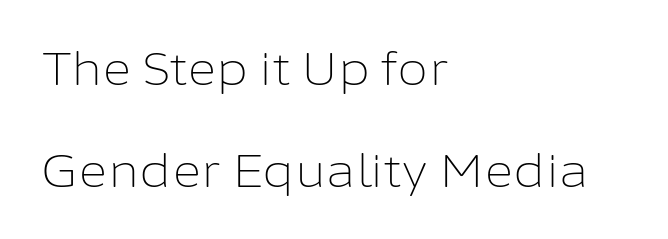
{"serif": "no", "italic": "no", "bold": "no", "weight": "light", "width": "normal", "stroke_contrast": "low", "x_height": "medium", "monospaced": "no", "underline": "no", "align": "left", "line_spacing": "loose", "line_spacing_ratio": 2.26, "letter_spacing": "normal", "letter_spacing_em": 0.0, "glyph_px": 45}
